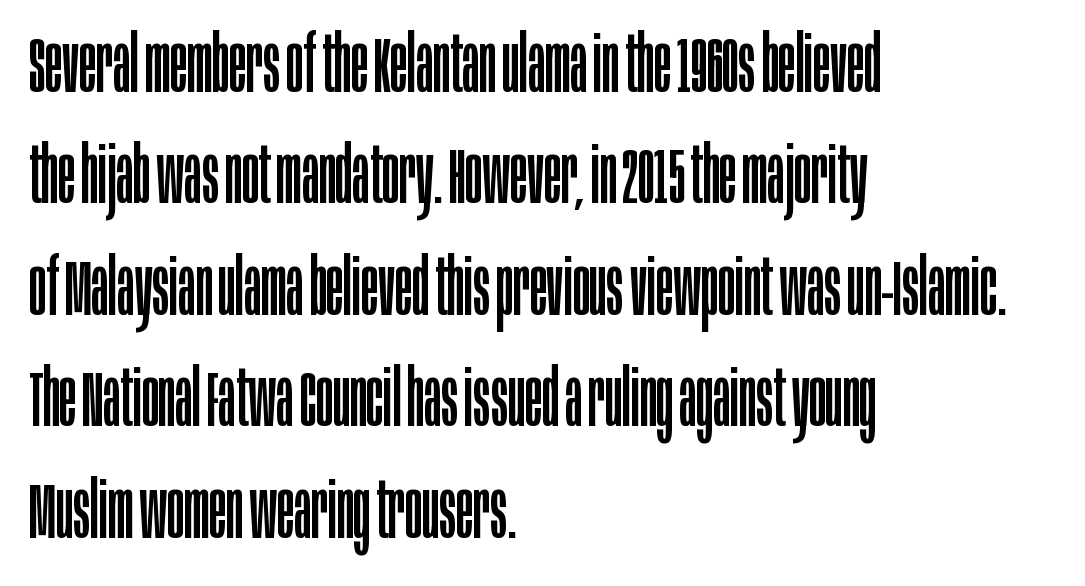
{"serif": "no", "italic": "no", "bold": "no", "weight": "regular", "width": "condensed", "stroke_contrast": "low", "x_height": "large", "monospaced": "no", "underline": "no", "align": "left", "line_spacing": "normal", "line_spacing_ratio": 1.41, "letter_spacing": "normal", "letter_spacing_em": 0.0, "glyph_px": 79}
